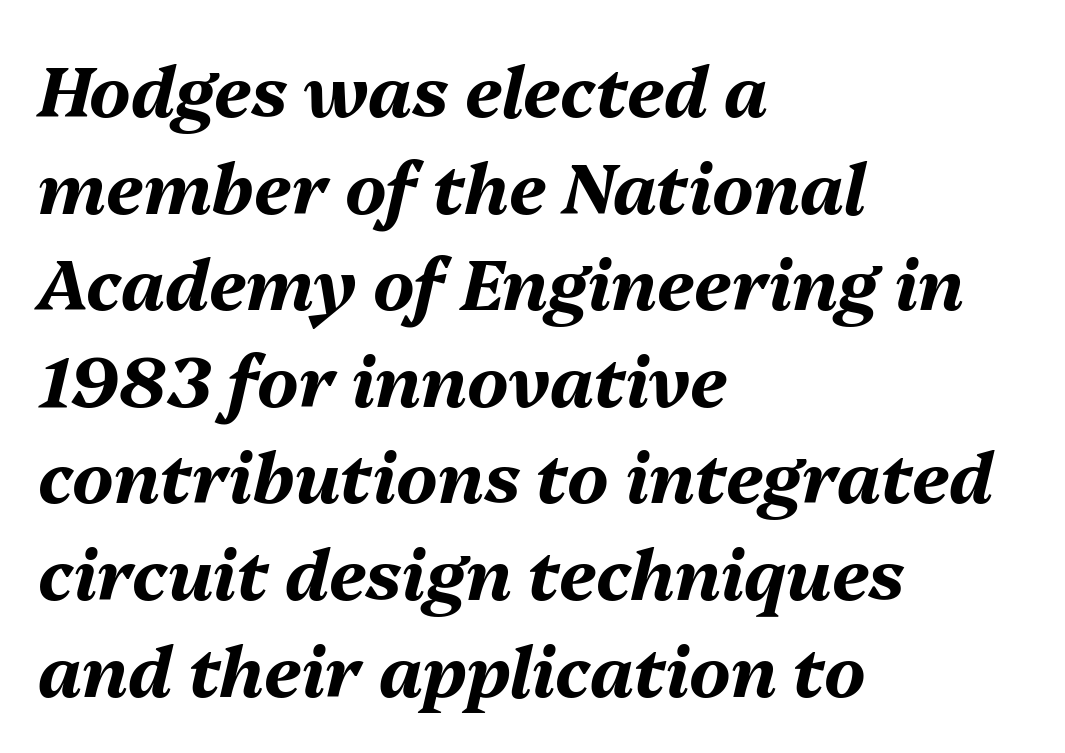
Q: Is the text bold? A: Yes.
Q: Is the text italic (slanted)? A: Yes, it leans right by about 13 degrees.
Q: Is the text underlined? A: No.
Q: How is the paragraph aligned? A: Left-aligned.
Q: Is the spacing between letters normal or unusually wide? A: Normal.
Q: Is the spacing between lines tight, normal or loose? A: Normal.
Q: Width (condensed, normal, or wide)? A: Normal.
Q: Stroke contrast? A: Medium.
Q: x-height? A: Medium.
Q: Monospaced? A: No.
